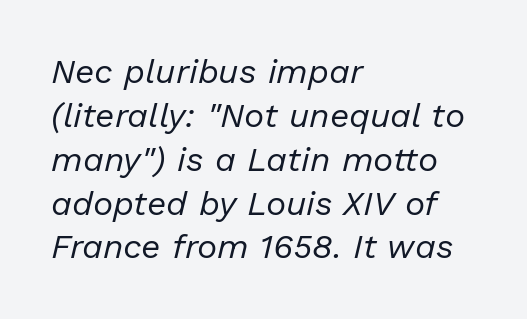
{"italic": "yes", "lean": "right", "slant_degrees": 13, "bold": "no", "weight": "regular", "width": "normal", "stroke_contrast": "low", "x_height": "medium", "monospaced": "no", "underline": "no", "align": "left", "line_spacing": "normal", "line_spacing_ratio": 1.29, "letter_spacing": "normal", "letter_spacing_em": 0.0, "glyph_px": 34}
